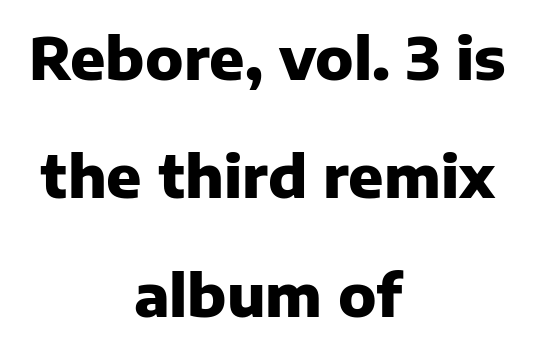
Type style note: lacks serifs. The passage shown has conventional tracking throughout. Characters remain perfectly vertical along every line. The text block is weighted toward neither margin, spreading evenly from the middle.
